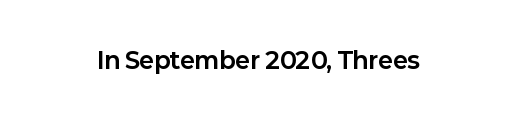
Q: Is the text bold? A: Yes.
Q: Is the text italic (slanted)? A: No, it is upright.
Q: Is the text underlined? A: No.
Q: Is the spacing between letters normal or unusually wide? A: Normal.
